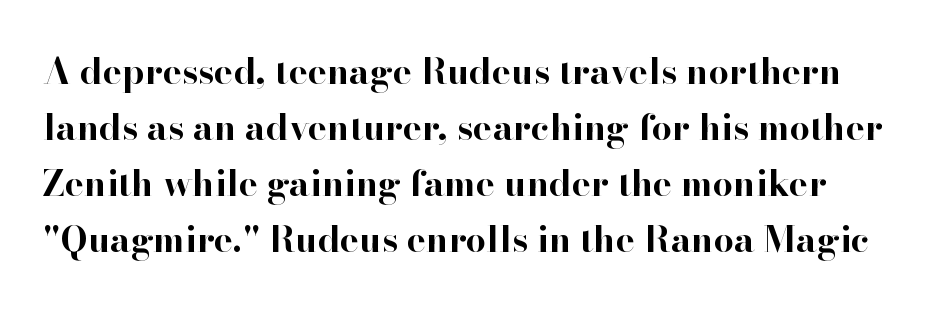
The font family rendered here belongs to the serif group. Caption: standard tracking, unaltered. Ordinary non-slanted type is in use. Is this a fixed-width face? No — the glyphs have proportional, varying widths.
